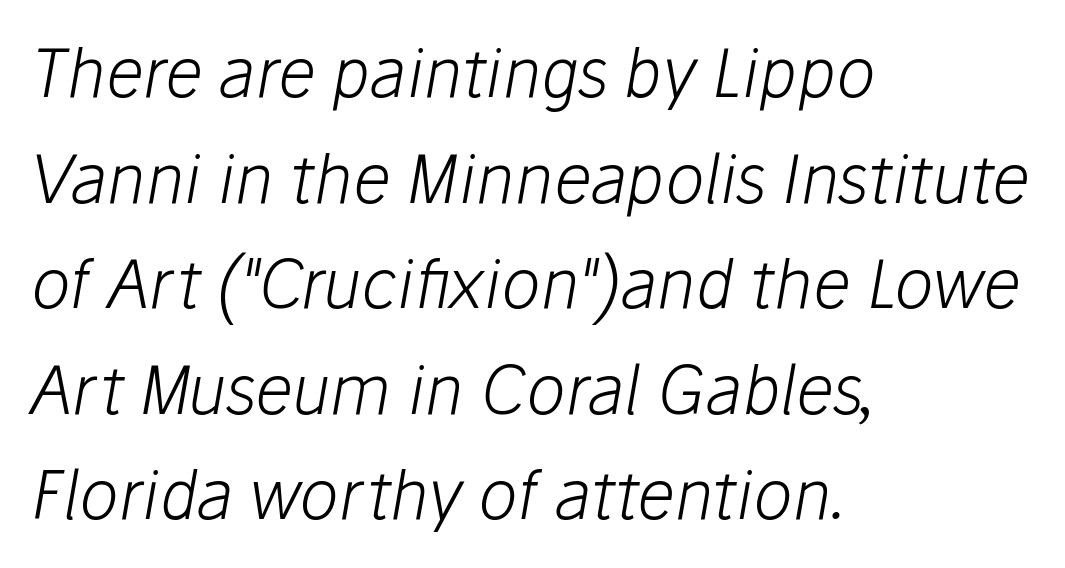
Honestly, the row spacing looks completely unremarkable. These lines are rendered in a variable-pitch font. Beneath every word, the page is bare. The font's italic variant was chosen for this text. Compared with typical body copy, the letter spacing here is the same. The text block is weighted toward the left margin, trailing off unevenly rightward.
